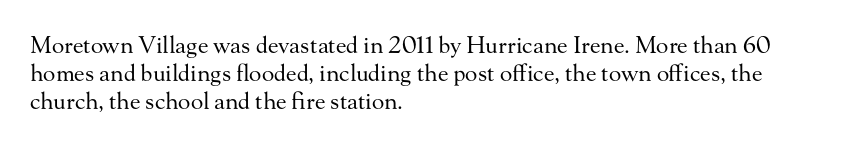
{"italic": "no", "bold": "no", "underline": "no", "align": "left", "line_spacing_ratio": 1.22, "letter_spacing": "normal", "letter_spacing_em": 0.0, "glyph_px": 23}
